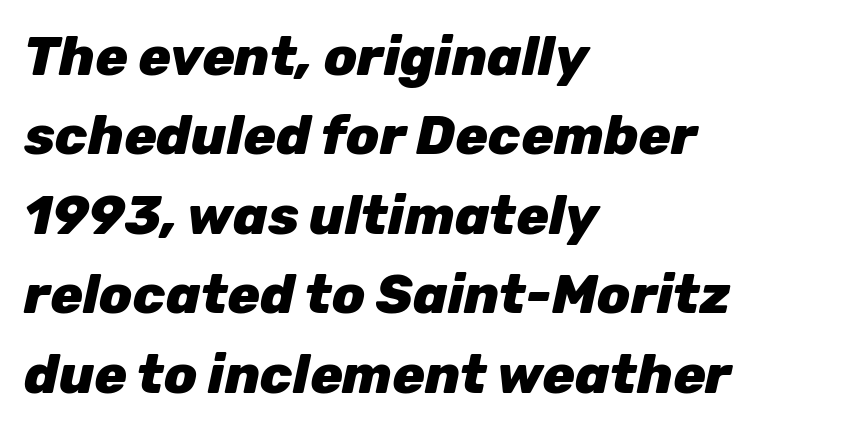
Q: Is the text bold? A: Yes.
Q: Is the text italic (slanted)? A: Yes, it leans right by about 12 degrees.
Q: Is the text underlined? A: No.
Q: How is the paragraph aligned? A: Left-aligned.
Q: Is the spacing between letters normal or unusually wide? A: Normal.
Q: Is the spacing between lines tight, normal or loose? A: Normal.
Q: Width (condensed, normal, or wide)? A: Normal.
Q: Stroke contrast? A: Low.
Q: x-height? A: Medium.
Q: Monospaced? A: No.
